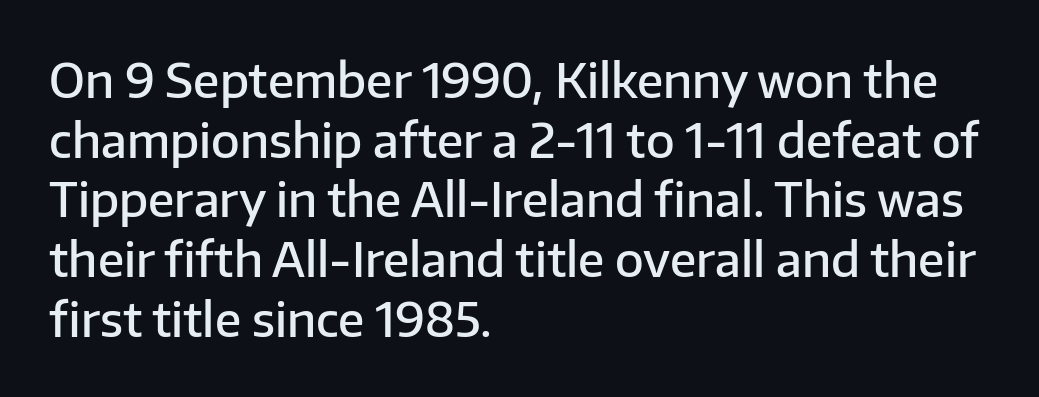
Q: Is the text bold? A: Semi-bold.
Q: Is the text italic (slanted)? A: No, it is upright.
Q: Is the typeface a serif or a sans-serif typeface? A: Sans-serif.
Q: Is the text underlined? A: No.
Q: How is the paragraph aligned? A: Left-aligned.
Q: Is the spacing between letters normal or unusually wide? A: Normal.
Q: Is the spacing between lines tight, normal or loose? A: Normal.
Q: Width (condensed, normal, or wide)? A: Normal.
Q: Stroke contrast? A: Low.
Q: x-height? A: Medium.
Q: Monospaced? A: No.
